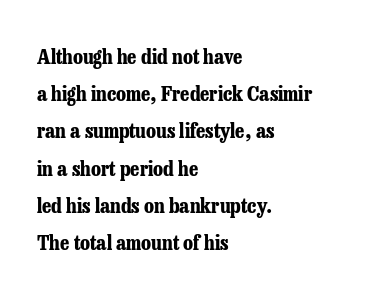
{"italic": "no", "bold": "yes", "underline": "no", "align": "left", "line_spacing_ratio": 1.77, "letter_spacing": "normal", "letter_spacing_em": 0.0, "glyph_px": 21}
